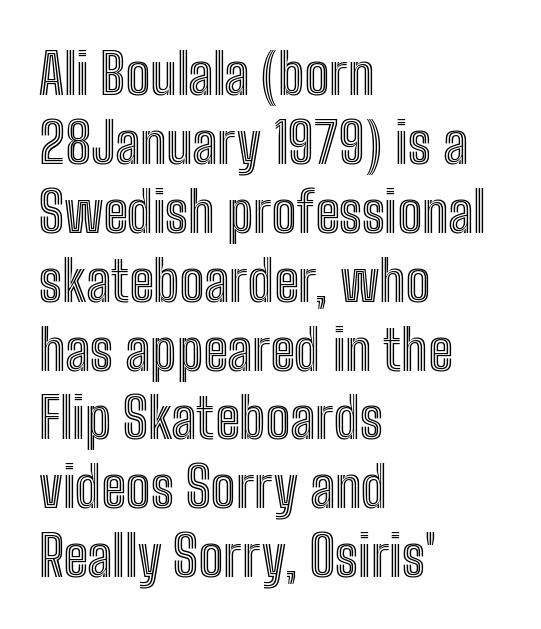
Q: Is the text italic (slanted)? A: No, it is upright.
Q: Is the text underlined? A: No.
Q: How is the paragraph aligned? A: Left-aligned.
Q: Is the spacing between letters normal or unusually wide? A: Normal.
Q: Width (condensed, normal, or wide)? A: Condensed.
Q: x-height? A: Medium.
Q: Monospaced? A: No.
